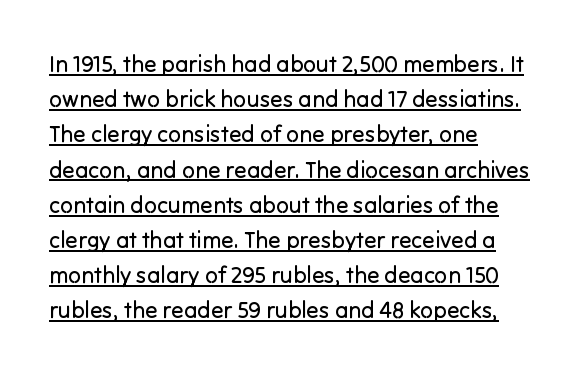
Q: Is the text bold? A: No.
Q: Is the text italic (slanted)? A: No, it is upright.
Q: Is the text underlined? A: Yes.
Q: How is the paragraph aligned? A: Left-aligned.
Q: Is the spacing between letters normal or unusually wide? A: Normal.
Q: Is the spacing between lines tight, normal or loose? A: Normal.
